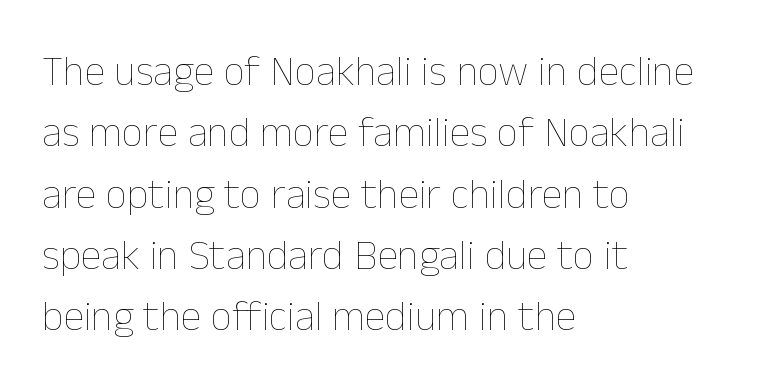
{"italic": "no", "bold": "no", "weight": "thin", "width": "normal", "stroke_contrast": "low", "x_height": "medium", "monospaced": "no", "underline": "no", "align": "left", "line_spacing": "normal", "line_spacing_ratio": 1.46, "letter_spacing": "normal", "letter_spacing_em": 0.0, "glyph_px": 42}
